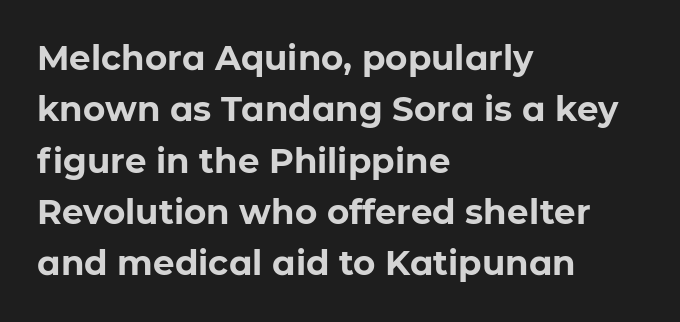
{"serif": "no", "italic": "no", "bold": "yes", "weight": "bold", "width": "normal", "stroke_contrast": "low", "x_height": "medium", "monospaced": "no", "underline": "no", "align": "left", "line_spacing": "normal", "line_spacing_ratio": 1.51, "letter_spacing": "normal", "letter_spacing_em": 0.0, "glyph_px": 34}
